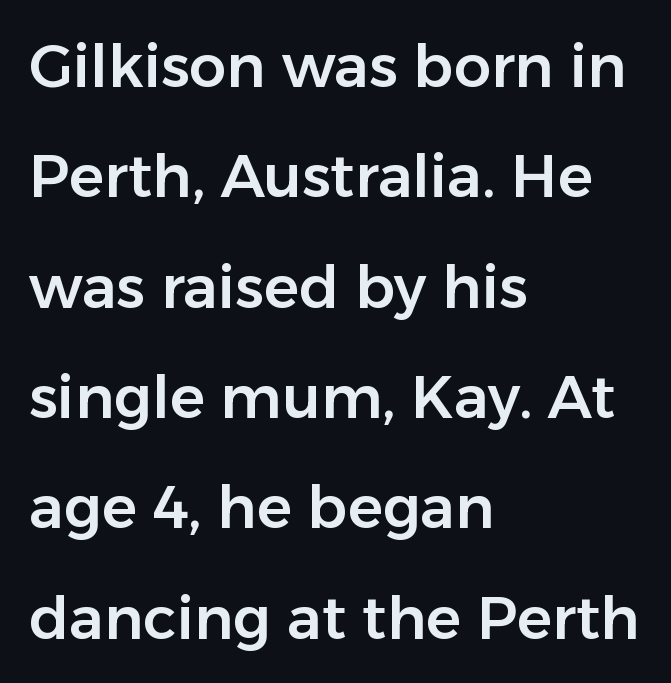
Q: Is the text italic (slanted)? A: No, it is upright.
Q: Is the typeface a serif or a sans-serif typeface? A: Sans-serif.
Q: Is the text underlined? A: No.
Q: How is the paragraph aligned? A: Left-aligned.
Q: Is the spacing between letters normal or unusually wide? A: Normal.
Q: Width (condensed, normal, or wide)? A: Normal.
Q: Stroke contrast? A: Low.
Q: x-height? A: Medium.
Q: Monospaced? A: No.
